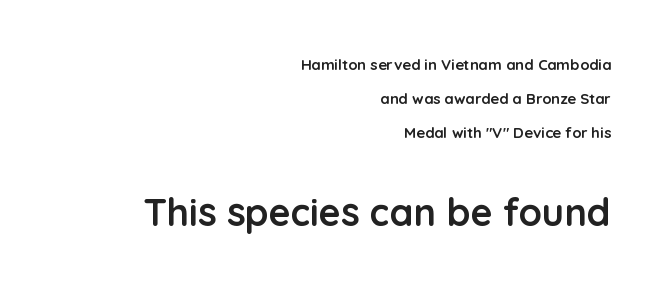
The rag falls on the left side of this text block. Here the designer chose a conventional face with non-uniform glyph widths. The typesetting leans heavy: a genuine bold. Descenders hang freely into open space. Every stem runs plumb, perpendicular to the baseline. Tracking here is standard; glyphs follow each other at the usual distance.
